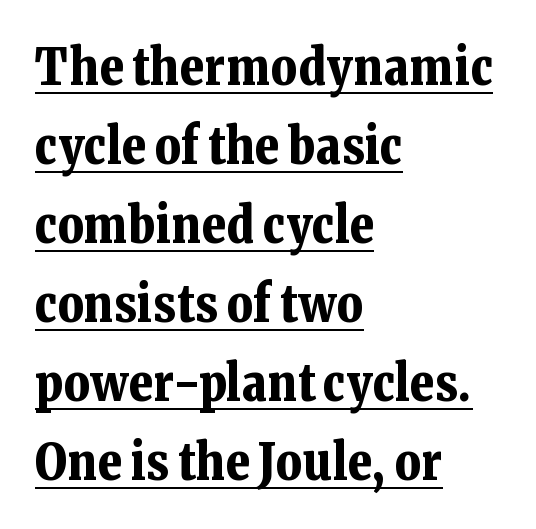
What kind of face is this? One with serifs. You can see a thin bar hugging the bottom of the glyphs. What weight is shown? A full bold with thick strokes. Reading down the block, your eye returns to a fixed left position each line. The line texture is even and compact thanks to regular tracking.
